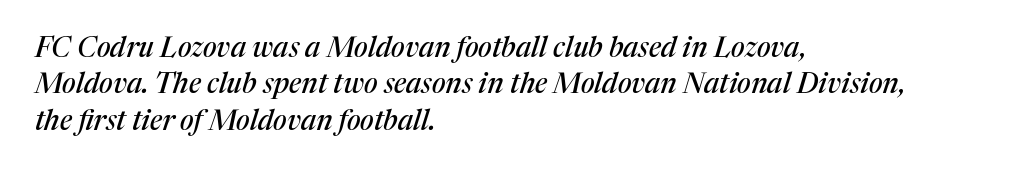
Default kerning and tracking; the words read as compact shapes. Stroke terminals: seriffed. The axis of the letterforms is tilted away from vertical. Each new line begins a customary step beneath the previous one. Here the designer chose a conventional face with non-uniform glyph widths. Type without underlining.
